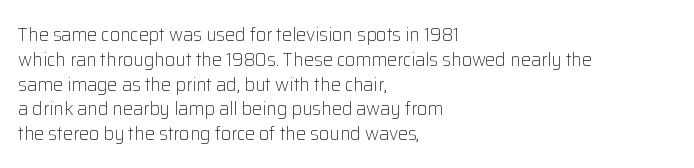
The image shows 20 px text type, upright; set left-aligned, line spacing 1.24x, normal letter spacing, not underlined.
